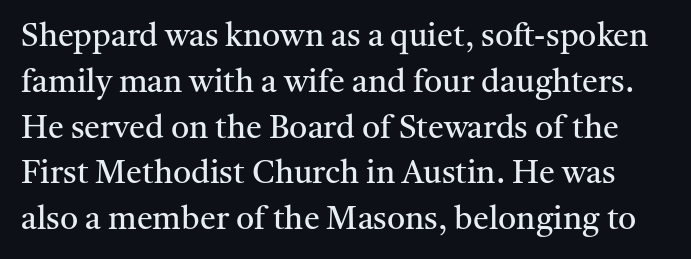
Heaviness? Minimal to ordinary, like unemphasized prose. Little horizontal feet cap the strokes, marking this as serif type. Lines of text with bare space underneath. Rendered with straight, roman letterforms. Each letter keeps its own natural width here, so spacing adapts to shape.
